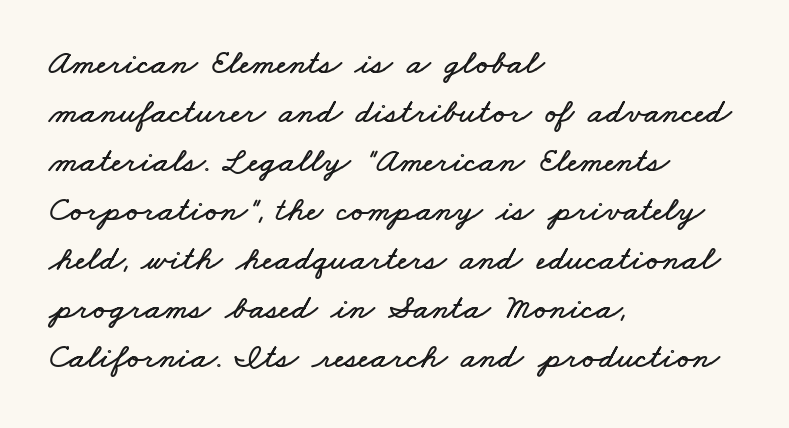
The image shows 35 px wide type; set left-aligned, normal line spacing (1.4x), normal letter spacing, not underlined; low stroke contrast and a small x-height.
